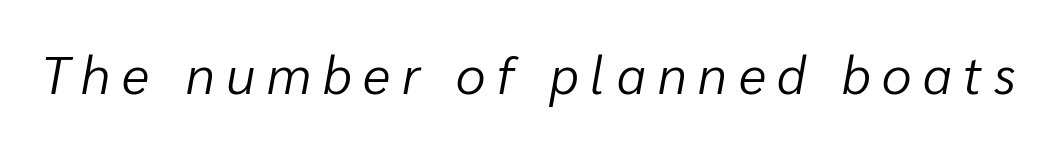
Q: Is the text bold? A: No.
Q: Is the text italic (slanted)? A: Yes, it leans right by about 10 degrees.
Q: Is the text underlined? A: No.
Q: Is the spacing between letters normal or unusually wide? A: Unusually wide.
Q: Width (condensed, normal, or wide)? A: Normal.
Q: Stroke contrast? A: Low.
Q: x-height? A: Medium.
Q: Monospaced? A: No.
